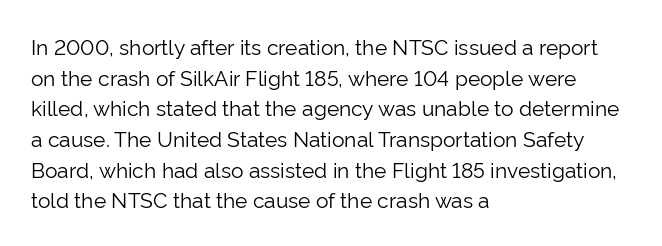
{"italic": "no", "bold": "no", "underline": "no", "align": "left", "line_spacing": "normal", "line_spacing_ratio": 1.46, "letter_spacing": "normal", "letter_spacing_em": 0.0, "glyph_px": 21}
